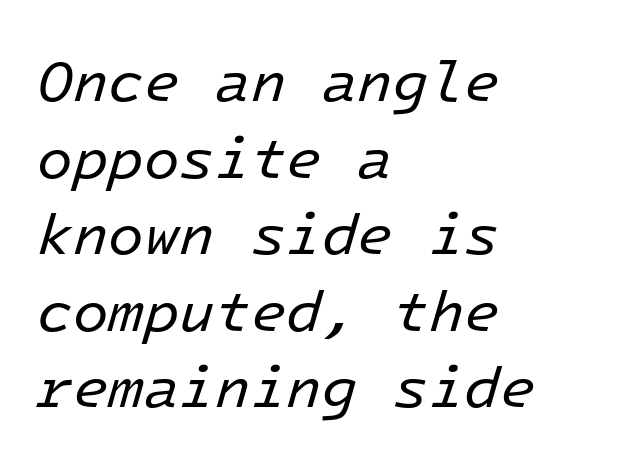
The designer left line spacing at the default. Left-aligned paragraph, ragged on the right. There is no visible air inserted between adjacent glyphs. Just letters on the line, the space beneath them empty.
